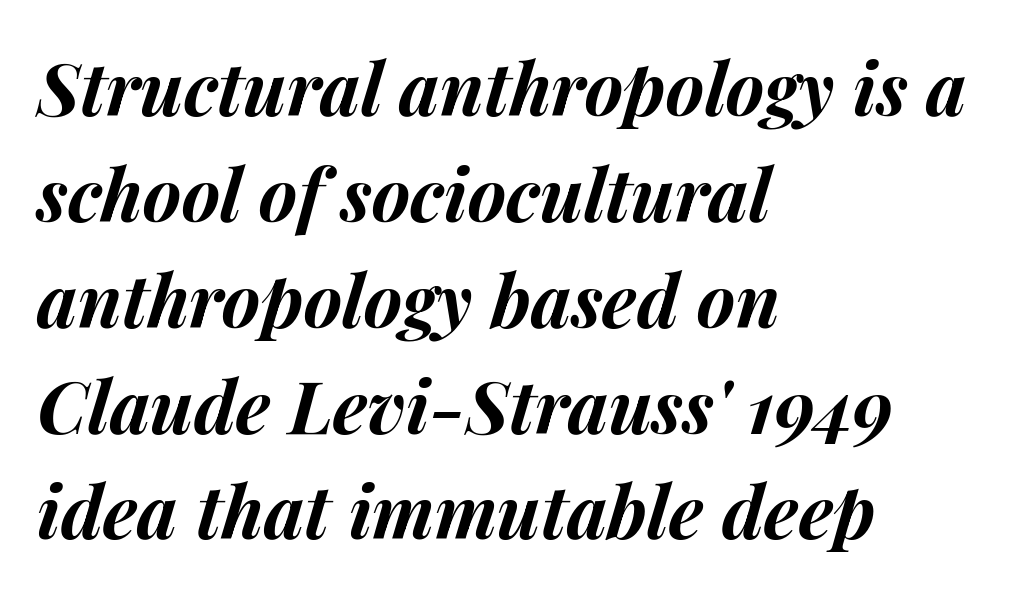
This is heavy type, rendered in bold. Only glyphs here, with clear space below each row. You can tell it's italic because the verticals aren't actually vertical. A normal amount of white space separates one row of letters from the next. The line texture is even and compact thanks to regular tracking. Every row of glyphs begins at an identical x-position on the left.
